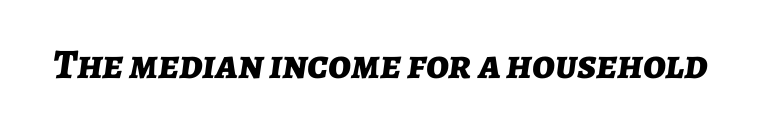
Spacing verdict: proportional, widths tailored to each character. Between one letter and the next there's only the usual sliver of space. Lines of text with bare space underneath. These words are printed bold, with thick strokes throughout.
